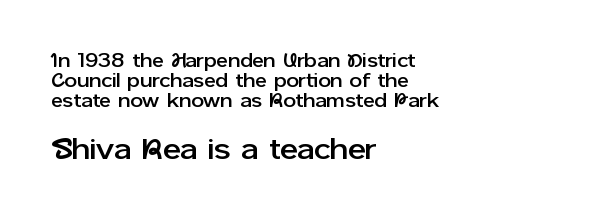
Visually, the bottom section dominates because its glyphs are scaled up. The letters carry no serifs — their stems end cleanly without finishing strokes. Students, note that the glyphs here touch the page at normal intervals. The foot of each line stays bare and open.
